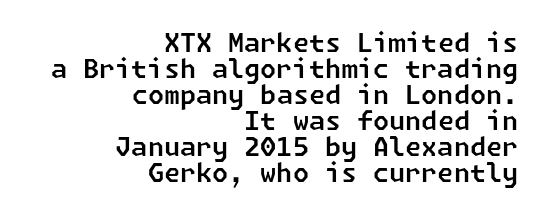
{"underline": "no", "align": "right", "line_spacing": "tight", "line_spacing_ratio": 1.0, "letter_spacing": "normal", "letter_spacing_em": 0.0, "glyph_px": 26}
